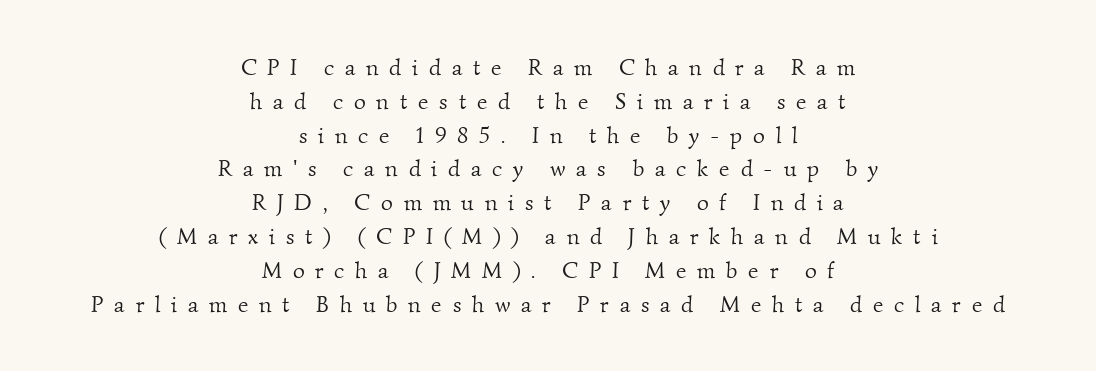
Q: Is the text bold? A: No.
Q: Is the text underlined? A: No.
Q: How is the paragraph aligned? A: Centered.
Q: Is the spacing between letters normal or unusually wide? A: Unusually wide.
Q: Is the spacing between lines tight, normal or loose? A: Normal.
